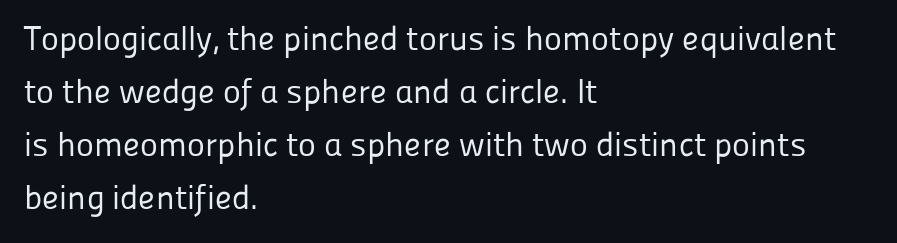
The image shows 34 px regular-weight sans-serif type, upright; set left-aligned, normal line spacing (1.56x), normal letter spacing, not underlined; low stroke contrast and a medium x-height.
